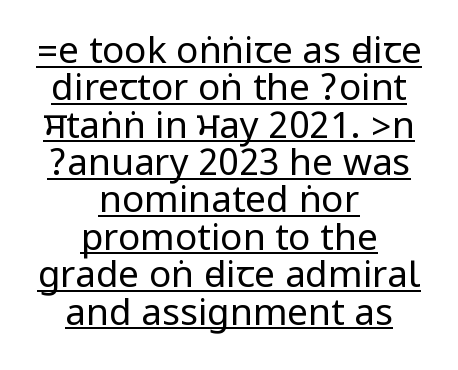
{"serif": "no", "italic": "no", "bold": "no", "weight": "regular", "width": "condensed", "stroke_contrast": "low", "underline": "yes", "align": "center", "line_spacing": "tight", "line_spacing_ratio": 1.01, "letter_spacing": "normal", "letter_spacing_em": 0.0, "glyph_px": 37}
